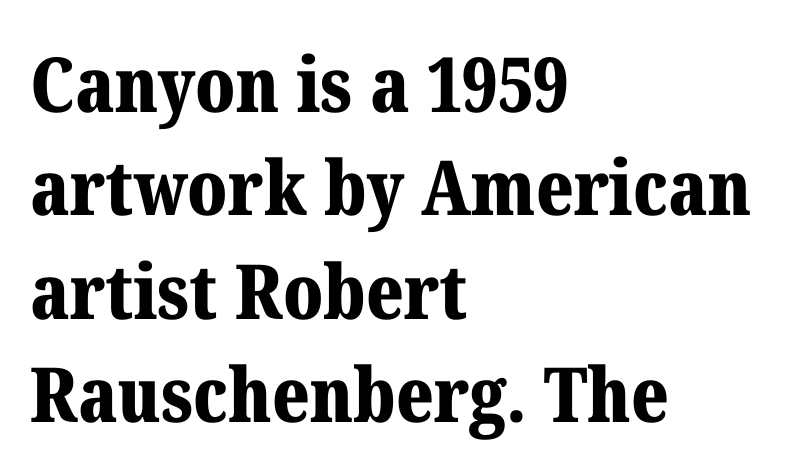
The image shows 76 px bold serif type, upright; set left-aligned, normal line spacing (1.36x), normal letter spacing, not underlined; medium stroke contrast and a medium x-height.
